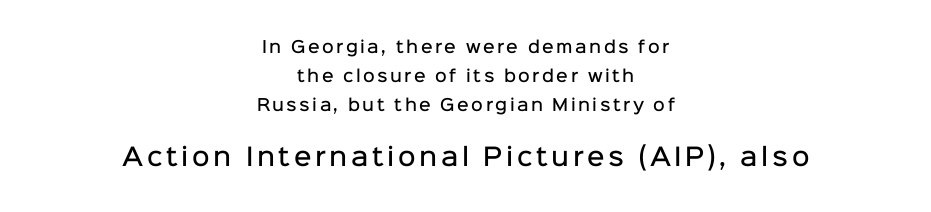
The image shows 24 px text type, upright; set centered, line spacing 1.81x, not underlined; the second (bottom) block is 1.5x larger.
